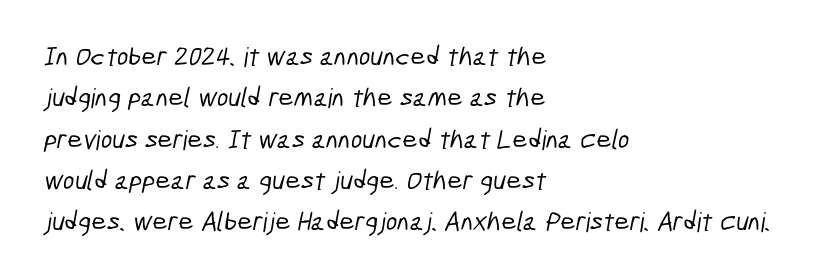
Any mark beneath the type? The region is blank. The space between consecutive lines is moderate. Short and long lines alike share a common starting point at left. This sample uses plain, unmodified letter spacing.
